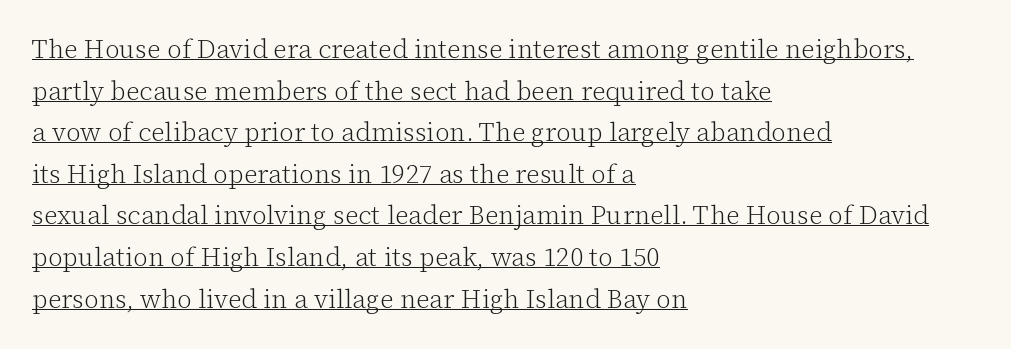
The image shows 26 px text type, upright; set left-aligned, normal line spacing (1.6x), normal letter spacing, underlined.
